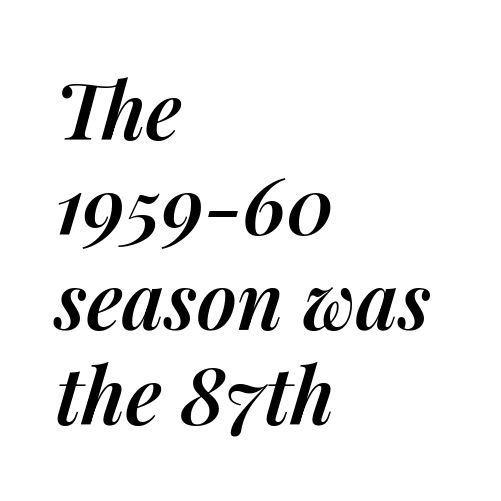
The image shows 78 px semibold type, italic (leaning right); set left-aligned, line spacing 1.22x, normal letter spacing, not underlined; medium stroke contrast and a medium x-height.
